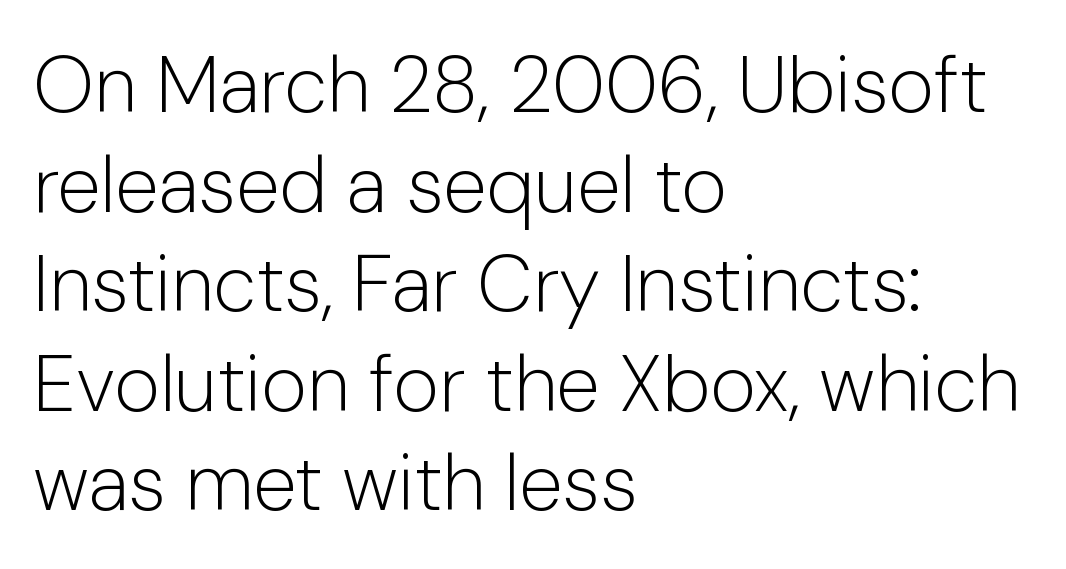
The image shows 79 px light sans-serif type, upright; set left-aligned, normal line spacing (1.26x), normal letter spacing, not underlined; low stroke contrast and a medium x-height.
